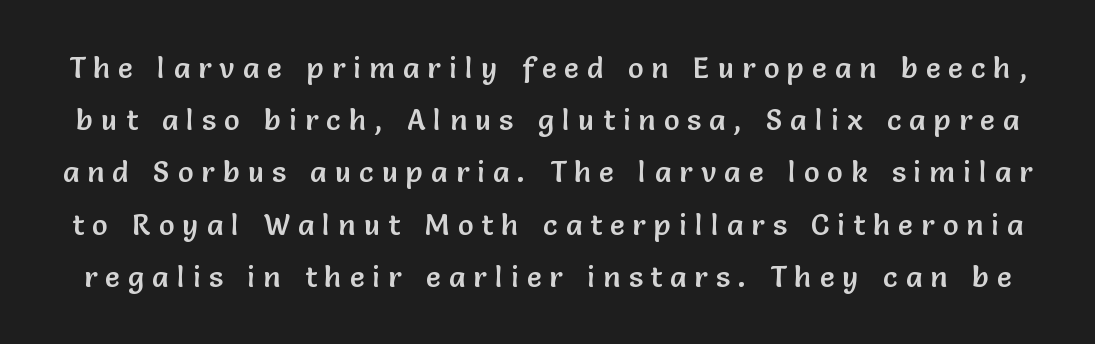
Q: Is the text italic (slanted)? A: No, it is upright.
Q: Is the typeface a serif or a sans-serif typeface? A: Sans-serif.
Q: Is the text underlined? A: No.
Q: Is the spacing between letters normal or unusually wide? A: Unusually wide.
Q: Width (condensed, normal, or wide)? A: Normal.
Q: Stroke contrast? A: Low.
Q: x-height? A: Medium.
Q: Monospaced? A: No.
